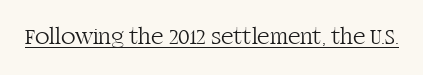
Q: Is the text bold? A: No.
Q: Is the text italic (slanted)? A: No, it is upright.
Q: Is the text underlined? A: Yes.
Q: Is the spacing between letters normal or unusually wide? A: Normal.
